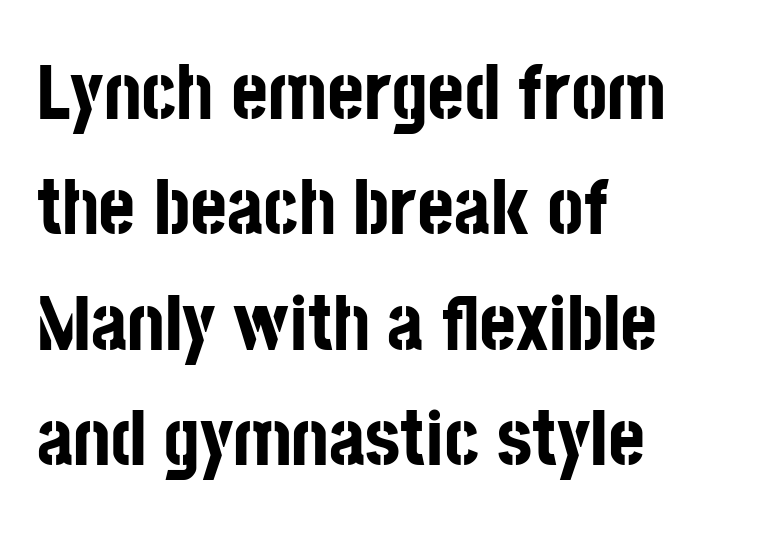
Every letter is thick-stroked: bold, no question. One glance says typical: line gaps are just what's usual. This rendering features lettering with no underline. Italic: no, the glyphs are upright roman. Casual observation: everything's shoved over to the left.
